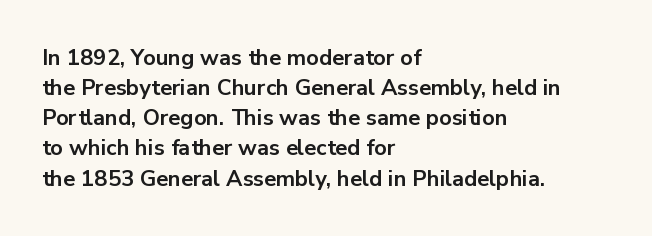
{"italic": "no", "bold": "yes", "underline": "no", "align": "left", "line_spacing": "normal", "line_spacing_ratio": 1.37, "letter_spacing": "normal", "letter_spacing_em": 0.0, "glyph_px": 22}
